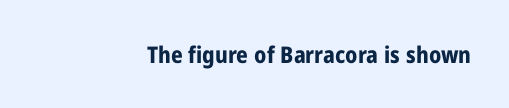
The image shows 23 px bold type, upright; set right-aligned, normal letter spacing, not underlined.
